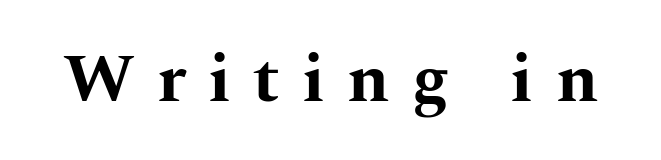
The image shows 69 px bold, wide serif type, upright; set unusually wide letter spacing (+0.32 em), not underlined; medium stroke contrast and a medium x-height.
